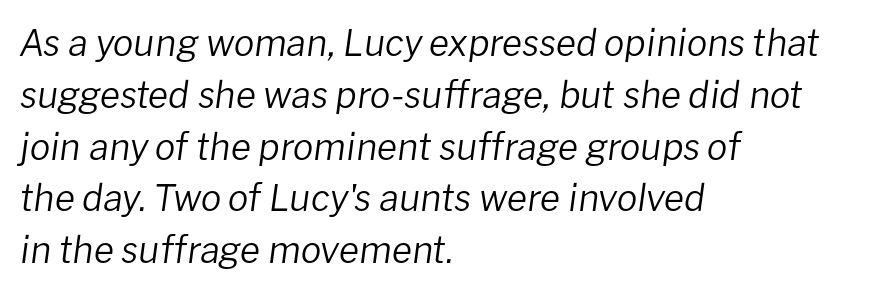
Vertical spacing — default. These glyphs show unthickened strokes, regular width or finer. The area under the type is left untouched. Character widths vary here, with narrow letters taking less room than wide ones.
